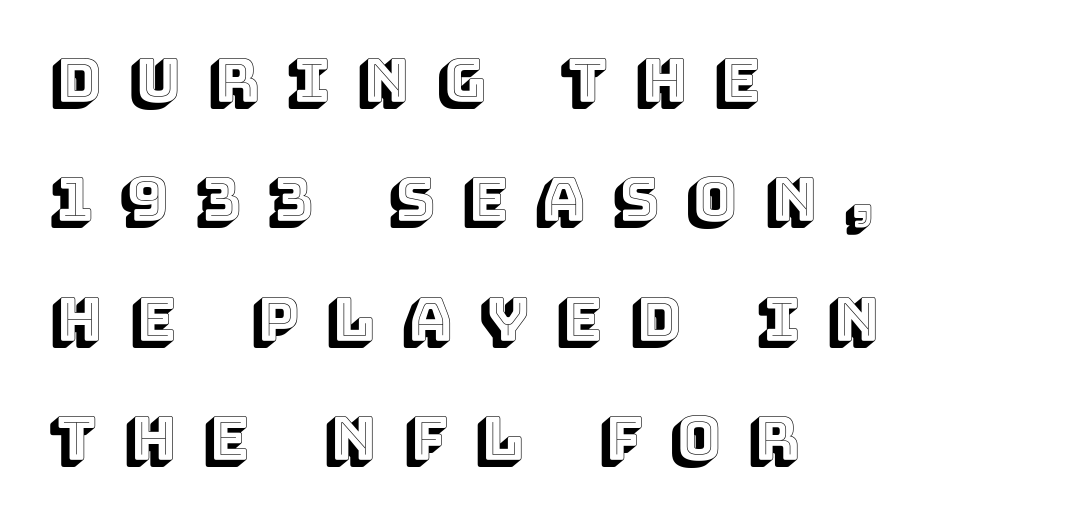
Typeset ragged right — the left edge is the straight one. Honestly, the letter spacing is so wide it's the main thing you notice. Lines of text with bare space underneath. Quick note: interline space is abundant. Rendered with straight, roman letterforms.
